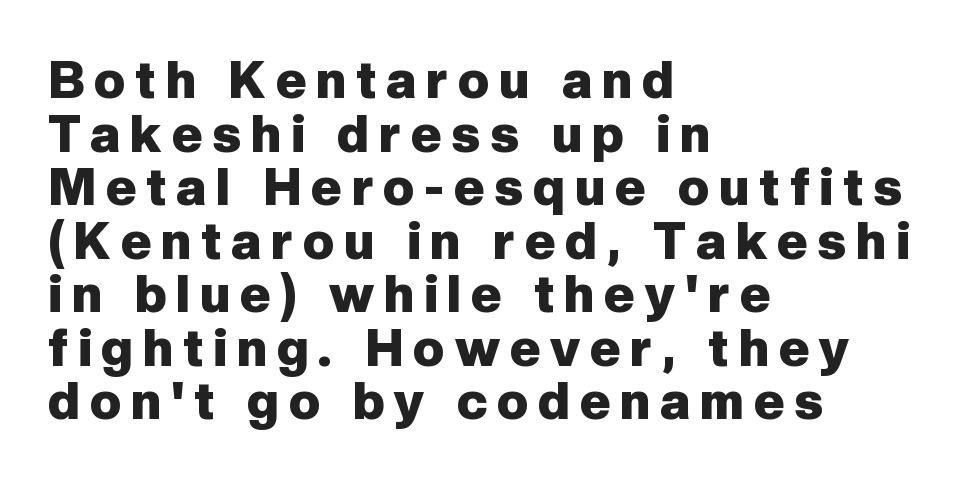
Q: Is the text bold? A: Yes.
Q: Is the text italic (slanted)? A: No, it is upright.
Q: Is the typeface a serif or a sans-serif typeface? A: Sans-serif.
Q: Is the text underlined? A: No.
Q: How is the paragraph aligned? A: Left-aligned.
Q: Is the spacing between lines tight, normal or loose? A: Tight.
Q: Width (condensed, normal, or wide)? A: Normal.
Q: Stroke contrast? A: Low.
Q: x-height? A: Medium.
Q: Monospaced? A: No.
